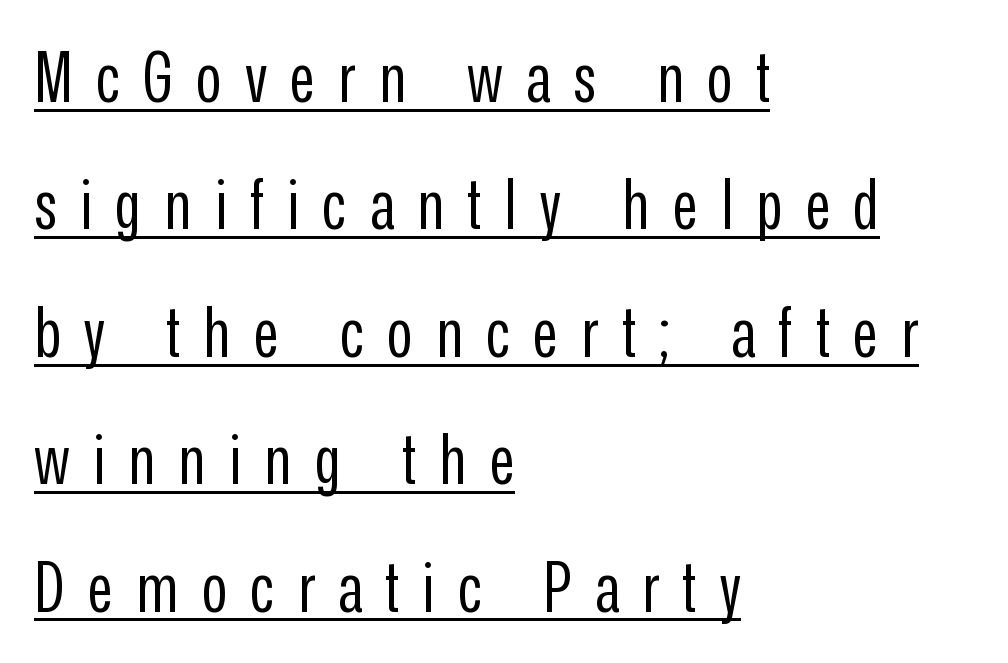
Is the stroke heavy? The answer is a plain regular-or-lighter. The paragraph shown leans on its left margin. The face used here appears with an underline applied. This sample uses expanded letter spacing, leaving extra air between glyphs. Posture: straight, roman, zero tilt.
